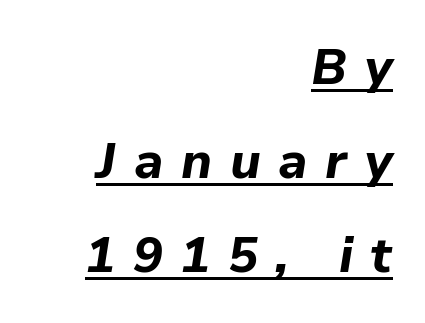
The image shows 50 px bold type, italic (leaning right); set right-aligned, line spacing 1.88x, unusually wide letter spacing (+0.35 em), underlined; low stroke contrast and a medium x-height.
